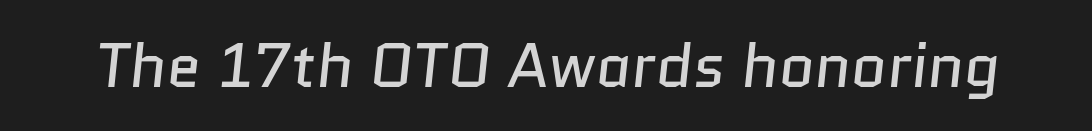
The image shows 62 px regular-weight sans-serif type; set normal letter spacing, not underlined; low stroke contrast and a medium x-height.
